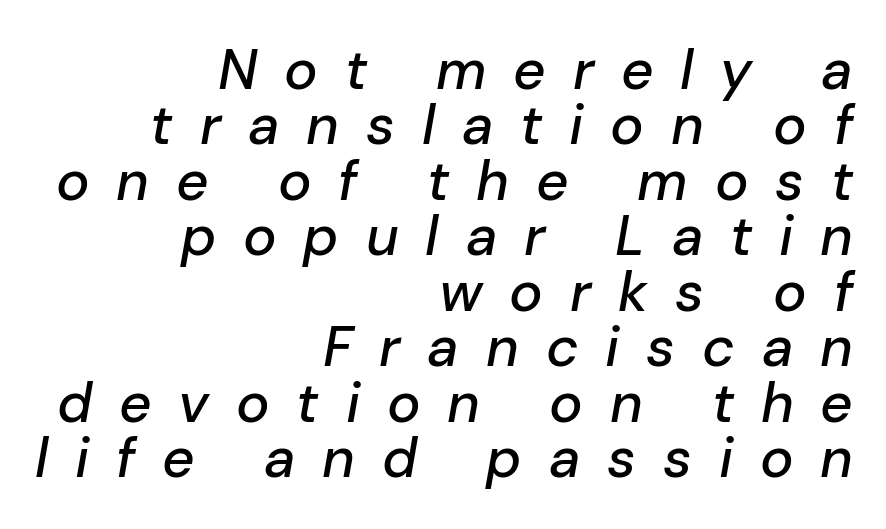
Q: Is the text italic (slanted)? A: Yes, it leans right by about 10 degrees.
Q: Is the text underlined? A: No.
Q: How is the paragraph aligned? A: Right-aligned.
Q: Is the spacing between letters normal or unusually wide? A: Unusually wide.
Q: Is the spacing between lines tight, normal or loose? A: Tight.
Q: Width (condensed, normal, or wide)? A: Normal.
Q: Stroke contrast? A: Low.
Q: x-height? A: Medium.
Q: Monospaced? A: No.
